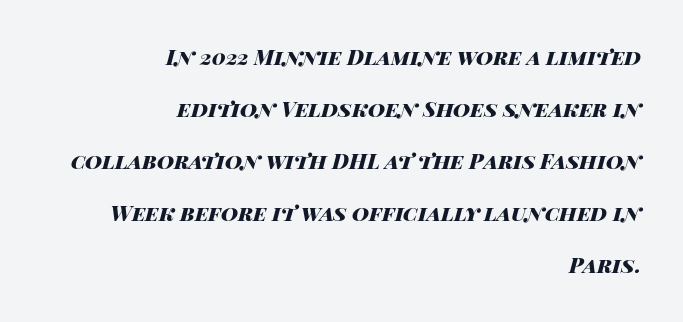
The image shows 21 px bold type, italic (leaning right); set right-aligned, loose line spacing (2.48x), normal letter spacing, not underlined.
